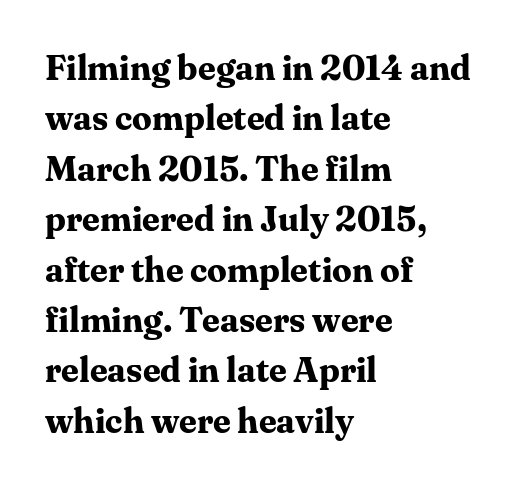
The image shows 35 px bold serif type, upright; set left-aligned, normal line spacing (1.44x), normal letter spacing, not underlined; medium stroke contrast and a medium x-height.
